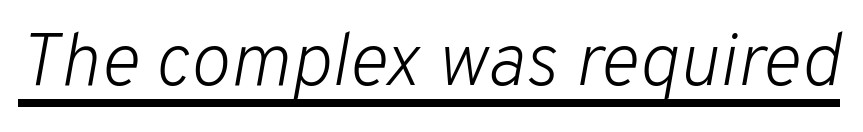
Q: Is the text bold? A: No.
Q: Is the text italic (slanted)? A: Yes, it leans right by about 10 degrees.
Q: Is the text underlined? A: Yes.
Q: Is the spacing between letters normal or unusually wide? A: Normal.
Q: Width (condensed, normal, or wide)? A: Normal.
Q: Stroke contrast? A: Low.
Q: x-height? A: Medium.
Q: Monospaced? A: No.
